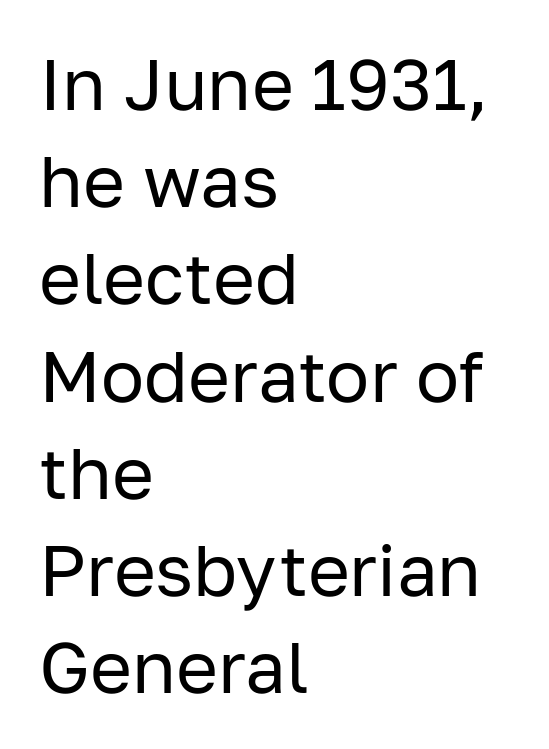
The image shows 72 px regular-weight sans-serif type, upright; set left-aligned, normal line spacing (1.35x), normal letter spacing, not underlined; low stroke contrast and a medium x-height.
